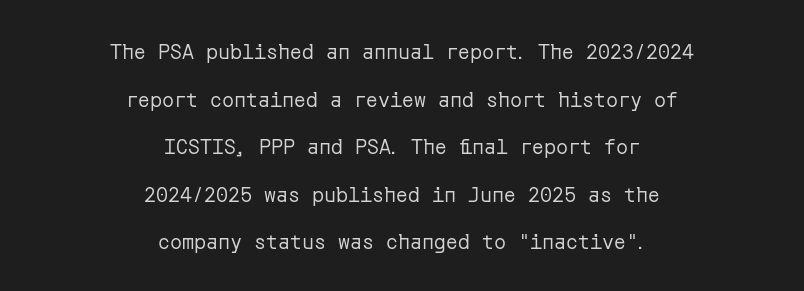
Decoration check: the copy has no underline. These lines are centered, leaving both edges ragged. Students, note that the glyphs here touch the page at normal intervals. Ascenders rise straight up at ninety degrees.
